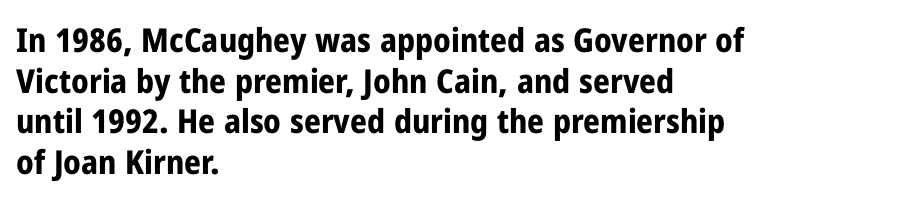
The image shows 33 px bold, condensed sans-serif type, upright; set left-aligned, line spacing 1.23x, normal letter spacing, not underlined; low stroke contrast and a medium x-height.
